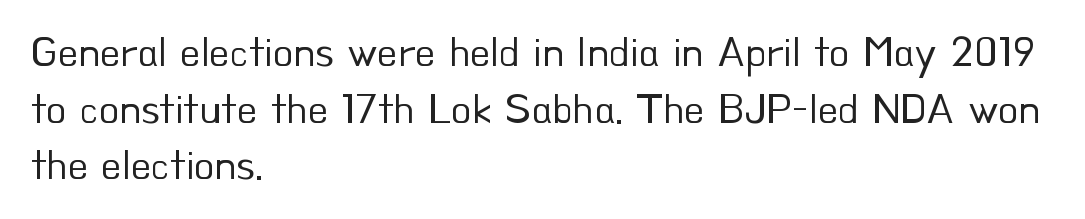
Q: Is the text bold? A: No.
Q: Is the text italic (slanted)? A: No, it is upright.
Q: Is the typeface a serif or a sans-serif typeface? A: Sans-serif.
Q: Is the text underlined? A: No.
Q: How is the paragraph aligned? A: Left-aligned.
Q: Is the spacing between letters normal or unusually wide? A: Normal.
Q: Is the spacing between lines tight, normal or loose? A: Normal.
Q: Width (condensed, normal, or wide)? A: Normal.
Q: Stroke contrast? A: Low.
Q: x-height? A: Small.
Q: Monospaced? A: No.
